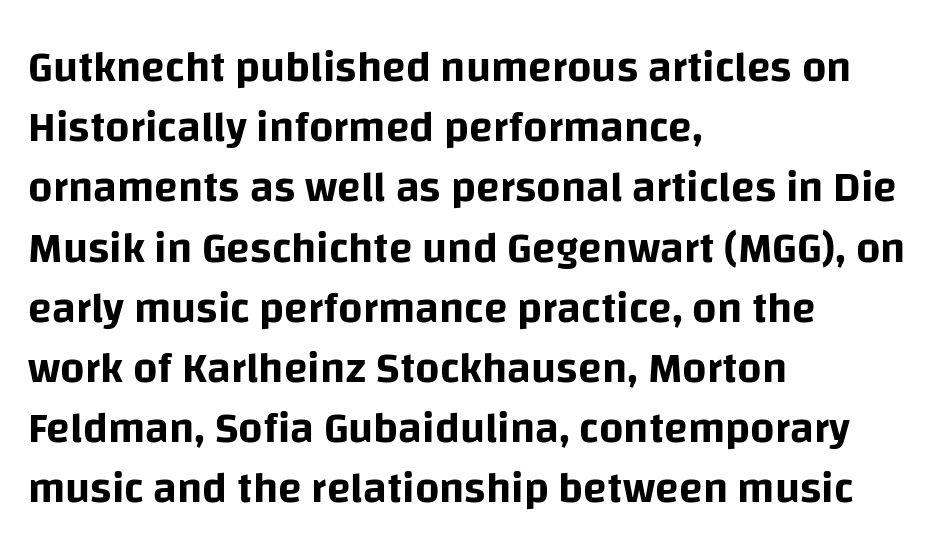
The image shows 43 px sans-serif type, upright; set left-aligned, normal line spacing (1.4x), normal letter spacing, not underlined; low stroke contrast and a large x-height.
